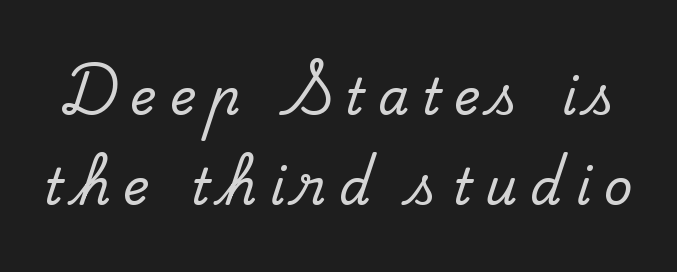
Look at the tracking — it's clearly loosened, letters drifting apart. Each letter's strokes conclude with small projecting serifs. Nobody drew a line under any word here. You could not count columns in this text — the font is proportionally spaced.
